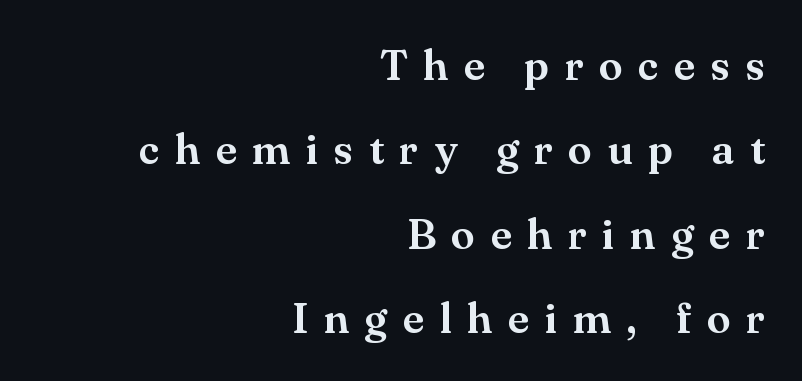
{"serif": "yes", "italic": "no", "width": "normal", "stroke_contrast": "medium", "x_height": "small", "monospaced": "no", "underline": "no", "align": "right", "line_spacing": "loose", "line_spacing_ratio": 1.96, "letter_spacing": "wide", "letter_spacing_em": 0.36, "glyph_px": 43}
